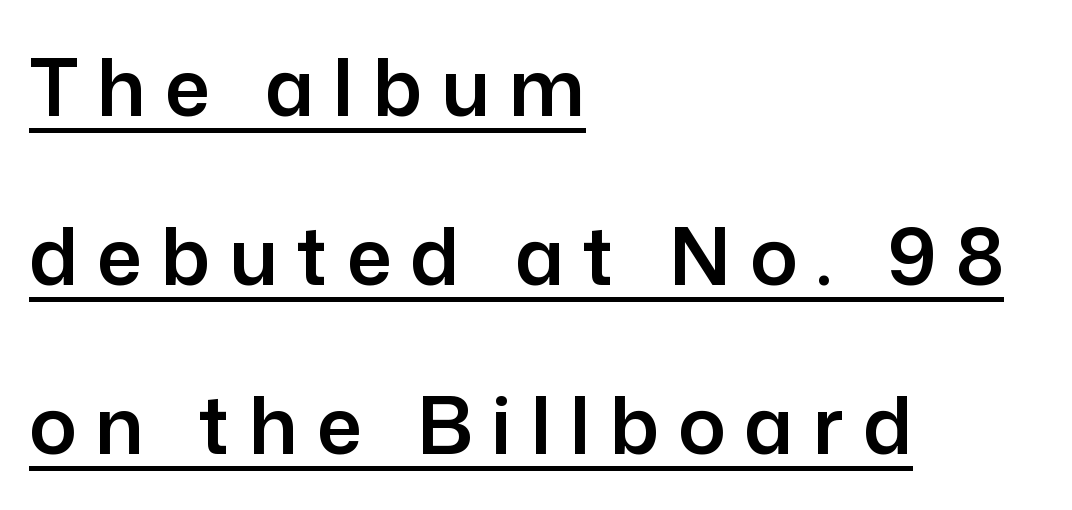
The image shows 79 px sans-serif type, upright; set left-aligned, loose line spacing (2.14x), unusually wide letter spacing (+0.24 em), underlined; low stroke contrast and a medium x-height.
